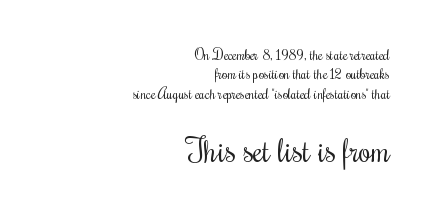
Q: Is the text bold? A: No.
Q: Is the text italic (slanted)? A: Yes.
Q: Is the typeface a serif or a sans-serif typeface? A: Serif.
Q: Is the text underlined? A: No.
Q: How is the paragraph aligned? A: Right-aligned.
Q: Is the spacing between letters normal or unusually wide? A: Normal.
Q: Is the spacing between lines tight, normal or loose? A: Normal.
Q: Which block of text is set in a larger size, the first (top) or the second (bottom)? A: The second (bottom) one.
Q: Width (condensed, normal, or wide)? A: Condensed.
Q: Stroke contrast? A: Medium.
Q: x-height? A: Small.
Q: Monospaced? A: No.
